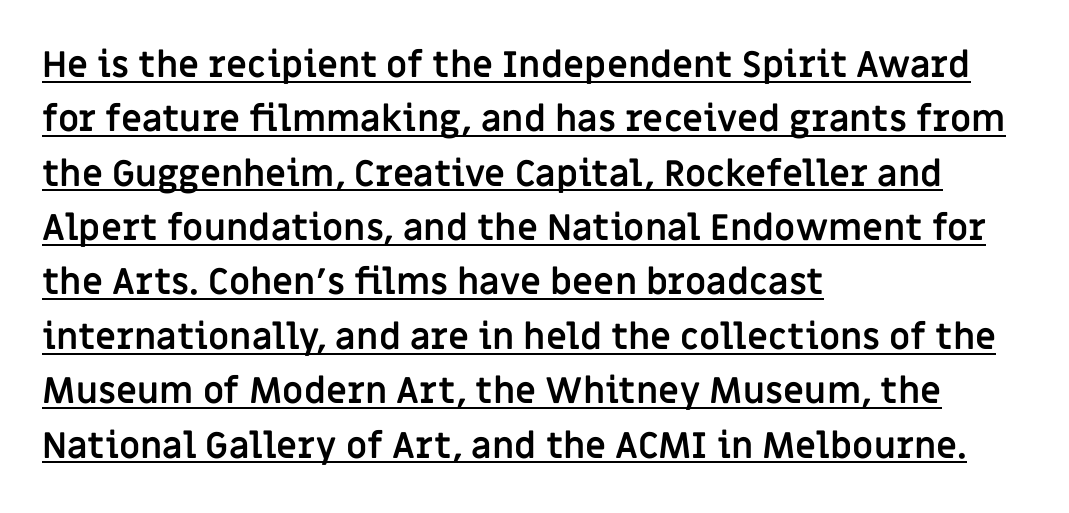
{"serif": "no", "italic": "no", "bold": "yes", "weight": "semibold", "width": "normal", "stroke_contrast": "low", "x_height": "large", "monospaced": "no", "underline": "yes", "align": "left", "line_spacing": "normal", "line_spacing_ratio": 1.51, "letter_spacing": "normal", "letter_spacing_em": 0.0, "glyph_px": 36}
